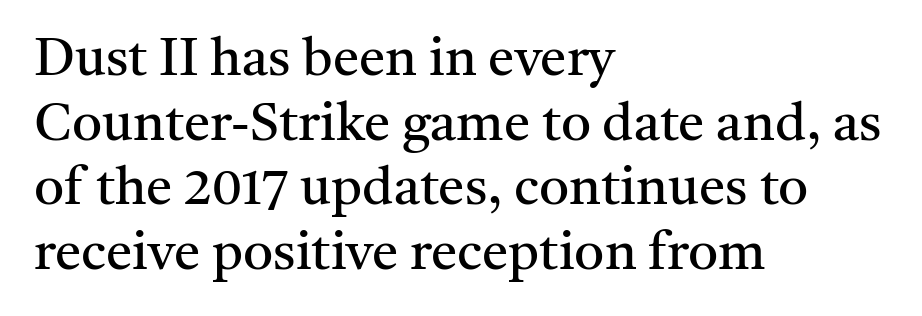
The image shows 53 px regular-weight serif type, upright; set left-aligned, line spacing 1.22x, normal letter spacing, not underlined; medium stroke contrast and a medium x-height.
